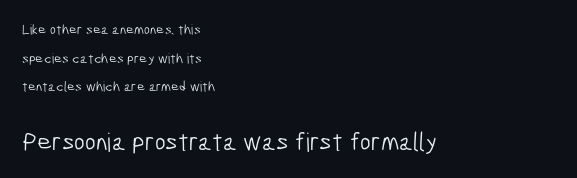
{"bold": "no", "underline": "no", "align": "left", "line_spacing": "loose", "line_spacing_ratio": 2.05, "letter_spacing": "normal", "letter_spacing_em": 0.0, "larger_block": "second", "size_ratio": 1.86, "glyph_px": 26}
